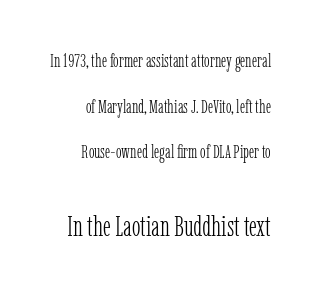
The image shows 29 px light, condensed serif type, upright; set loose line spacing (2.4x), normal letter spacing, not underlined; the second (bottom) block is 1.53x larger; low stroke contrast and a medium x-height.
